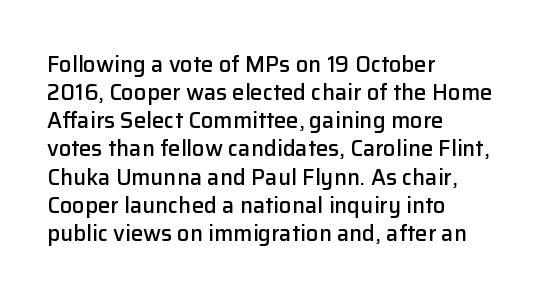
Q: Is the text bold? A: Semi-bold.
Q: Is the text italic (slanted)? A: No, it is upright.
Q: Is the text underlined? A: No.
Q: How is the paragraph aligned? A: Left-aligned.
Q: Is the spacing between letters normal or unusually wide? A: Normal.
Q: Is the spacing between lines tight, normal or loose? A: Normal.
